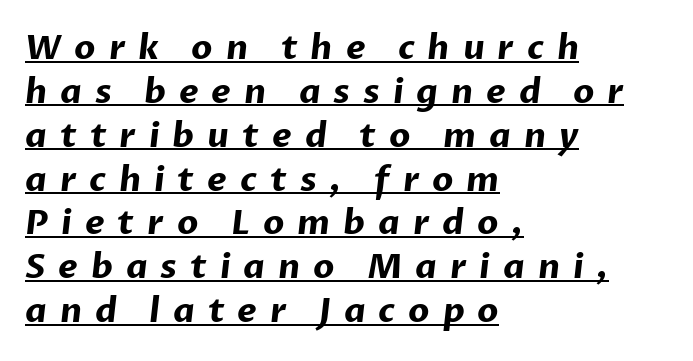
The image shows 34 px bold sans-serif type; set left-aligned, normal line spacing (1.29x), unusually wide letter spacing (+0.38 em), underlined; low stroke contrast and a medium x-height.
